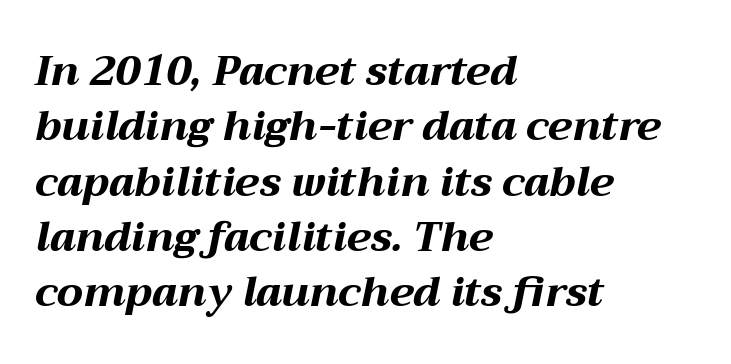
Is there much room between lines? A standard amount, neither cramped nor airy. The space directly below the letters is spotless. The passage shown has conventional tracking throughout. The passage shown leans; its letterforms are oblique. Varying glyph widths throughout — classic text-font behaviour.
